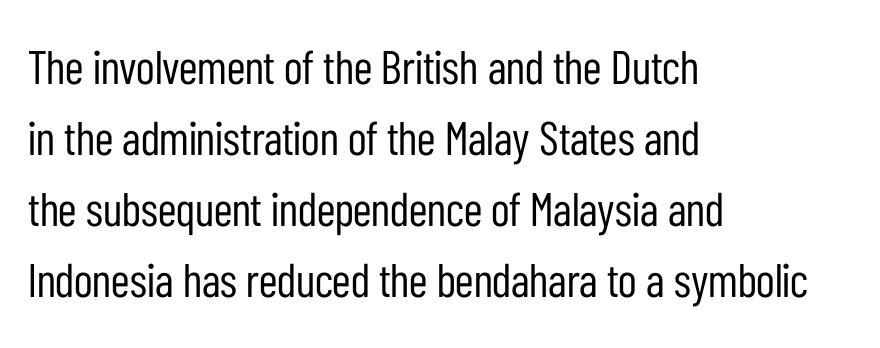
The font's upright variant was chosen for this text. The paragraph shown leans on its left margin. Caption: face not bold, strokes unweighted. Looks like regular typesetting: each glyph gets only the width it needs. These lines keep a tight, regular rhythm from letter to letter.
